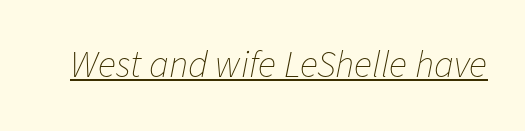
Q: Is the text bold? A: No.
Q: Is the text italic (slanted)? A: Yes, it leans right by about 11 degrees.
Q: Is the text underlined? A: Yes.
Q: Is the spacing between letters normal or unusually wide? A: Normal.
Q: Width (condensed, normal, or wide)? A: Normal.
Q: Stroke contrast? A: Low.
Q: x-height? A: Medium.
Q: Monospaced? A: No.
